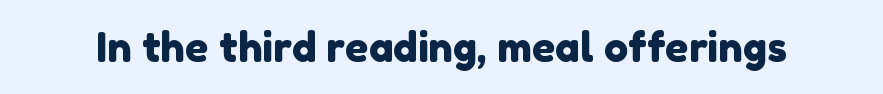
Q: Is the typeface a serif or a sans-serif typeface? A: Sans-serif.
Q: Is the text underlined? A: No.
Q: Is the spacing between letters normal or unusually wide? A: Normal.
Q: Width (condensed, normal, or wide)? A: Normal.
Q: Stroke contrast? A: Low.
Q: x-height? A: Medium.
Q: Monospaced? A: No.
